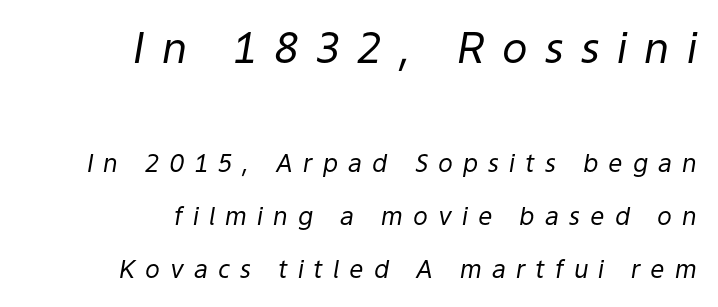
Q: Is the text bold? A: No.
Q: Is the text italic (slanted)? A: Yes, it leans right by about 9 degrees.
Q: Is the text underlined? A: No.
Q: How is the paragraph aligned? A: Right-aligned.
Q: Is the spacing between letters normal or unusually wide? A: Unusually wide.
Q: Is the spacing between lines tight, normal or loose? A: Loose.
Q: Which block of text is set in a larger size, the first (top) or the second (bottom)? A: The first (top) one.
Q: Width (condensed, normal, or wide)? A: Normal.
Q: Stroke contrast? A: Low.
Q: x-height? A: Medium.
Q: Monospaced? A: No.
